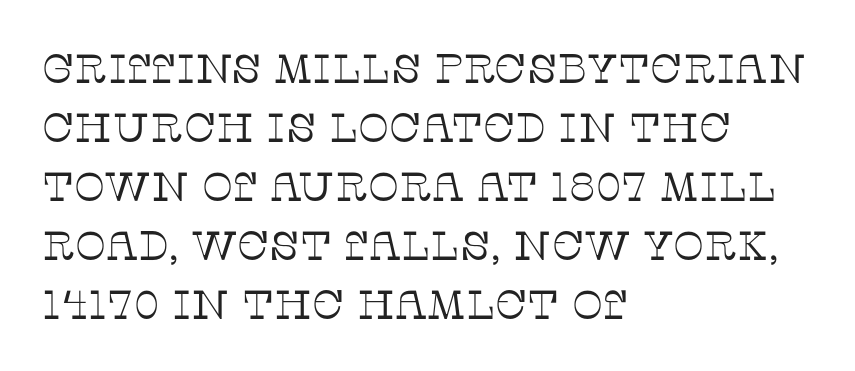
You could not count columns in this text — the font is proportionally spaced. This sample is left-justified, so line endings fall wherever the words run out. Students, observe: this is what conventionally led text looks like. Italic: no, the glyphs are upright roman. The font family rendered here belongs to the serif group.
